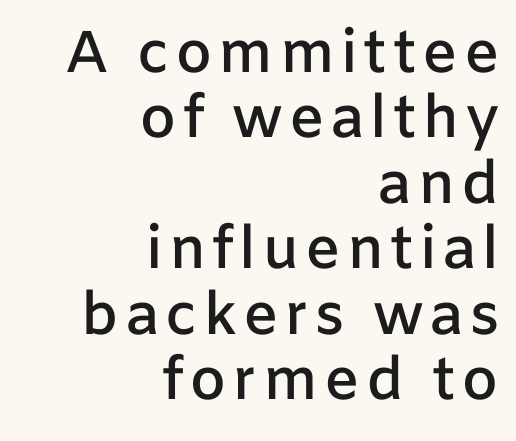
Q: Is the text bold? A: Semi-bold.
Q: Is the text italic (slanted)? A: No, it is upright.
Q: Is the typeface a serif or a sans-serif typeface? A: Sans-serif.
Q: Is the text underlined? A: No.
Q: How is the paragraph aligned? A: Right-aligned.
Q: Is the spacing between lines tight, normal or loose? A: Tight.
Q: Width (condensed, normal, or wide)? A: Normal.
Q: Stroke contrast? A: Low.
Q: x-height? A: Medium.
Q: Monospaced? A: No.
